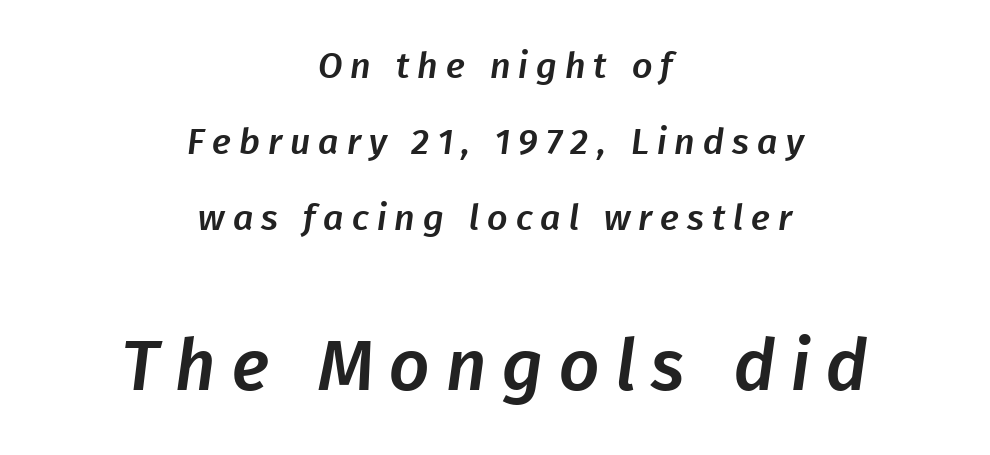
You could fit nearly another row in the gap between these rows. The composition opens small and finishes big. The letters advance in unequal steps, a hallmark of proportional type. The area under the type is left untouched. Alignment: centered.
